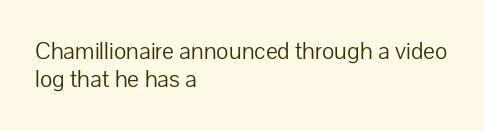
Is there any slant? The stems are plumb. Is the letter spacing exaggerated? No — it looks like the ordinary default. Each new line begins almost immediately beneath the previous one. These lines stack with their left ends in a neat column. Clear beneath every line of the passage. Bold? No — there's no thickening of the strokes.
